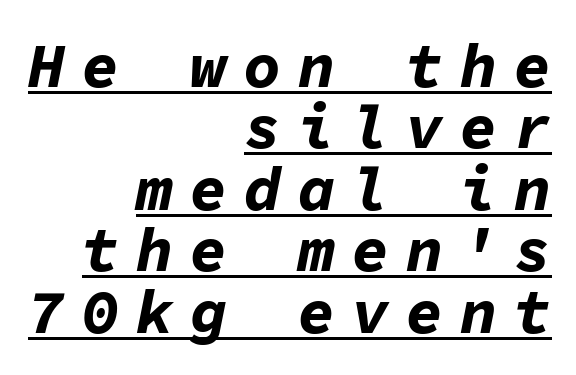
The image shows 62 px bold type, italic (leaning right), monospaced; set right-aligned, tight line spacing (0.99x), unusually wide letter spacing (+0.27 em), underlined; low stroke contrast and a medium x-height.
